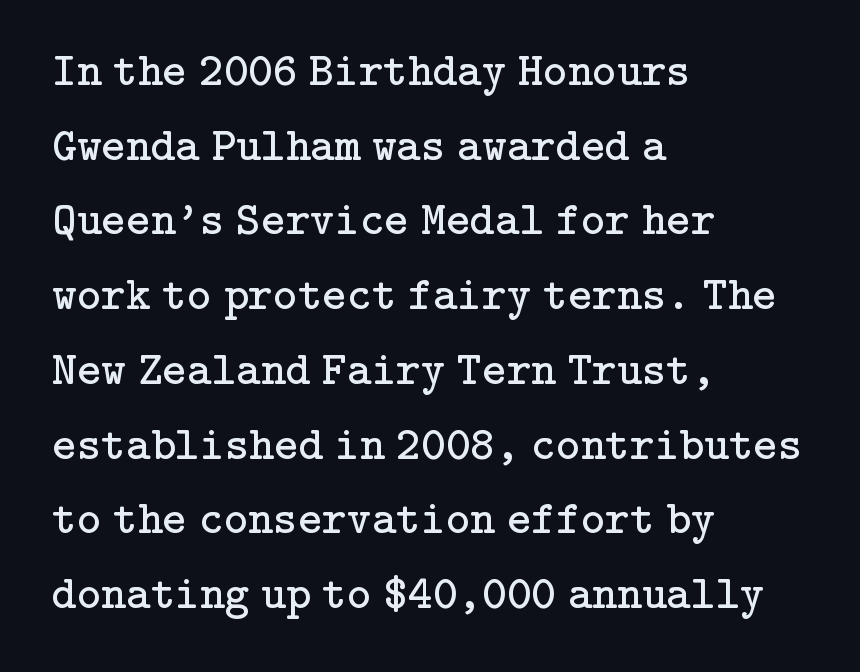
Q: Is the text bold? A: No.
Q: Is the text italic (slanted)? A: No, it is upright.
Q: Is the typeface a serif or a sans-serif typeface? A: Serif.
Q: Is the text underlined? A: No.
Q: How is the paragraph aligned? A: Left-aligned.
Q: Is the spacing between letters normal or unusually wide? A: Normal.
Q: Is the spacing between lines tight, normal or loose? A: Normal.
Q: Width (condensed, normal, or wide)? A: Normal.
Q: Stroke contrast? A: Low.
Q: x-height? A: Medium.
